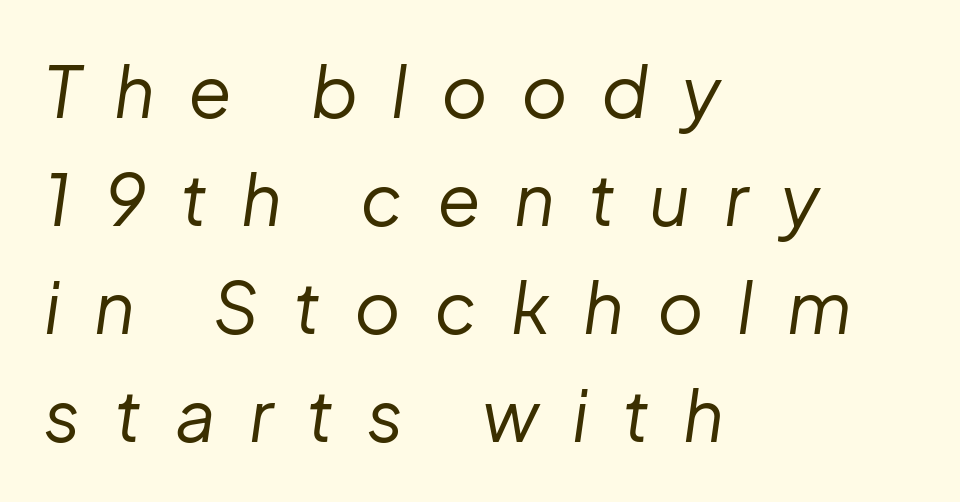
Q: Is the text bold? A: No.
Q: Is the text italic (slanted)? A: Yes, it leans right by about 8 degrees.
Q: Is the text underlined? A: No.
Q: How is the paragraph aligned? A: Left-aligned.
Q: Is the spacing between letters normal or unusually wide? A: Unusually wide.
Q: Is the spacing between lines tight, normal or loose? A: Normal.
Q: Width (condensed, normal, or wide)? A: Normal.
Q: Stroke contrast? A: Low.
Q: x-height? A: Medium.
Q: Monospaced? A: No.
